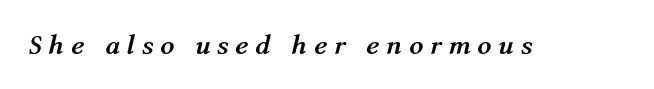
The image shows 28 px semibold type, italic (leaning right); set unusually wide letter spacing (+0.24 em), not underlined; medium stroke contrast and a medium x-height.
